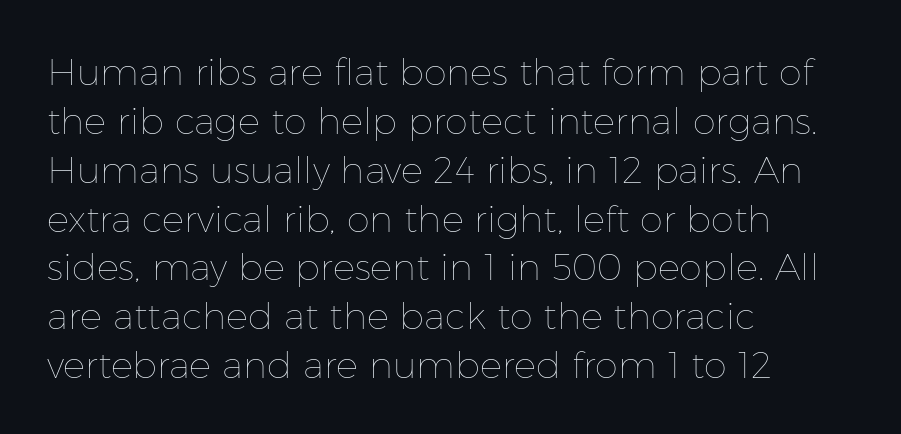
Q: Is the text bold? A: No.
Q: Is the text italic (slanted)? A: No, it is upright.
Q: Is the text underlined? A: No.
Q: How is the paragraph aligned? A: Left-aligned.
Q: Is the spacing between letters normal or unusually wide? A: Normal.
Q: Is the spacing between lines tight, normal or loose? A: Normal.
Q: Width (condensed, normal, or wide)? A: Normal.
Q: Stroke contrast? A: Low.
Q: x-height? A: Medium.
Q: Monospaced? A: No.
